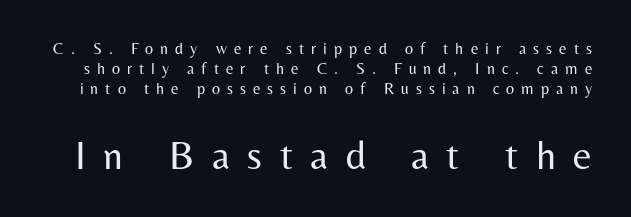
The image shows 40 px regular-weight sans-serif type, upright; set line spacing 1.24x, unusually wide letter spacing (+0.44 em), not underlined; the second (bottom) block is 2.5x larger; medium stroke contrast and a medium x-height.
